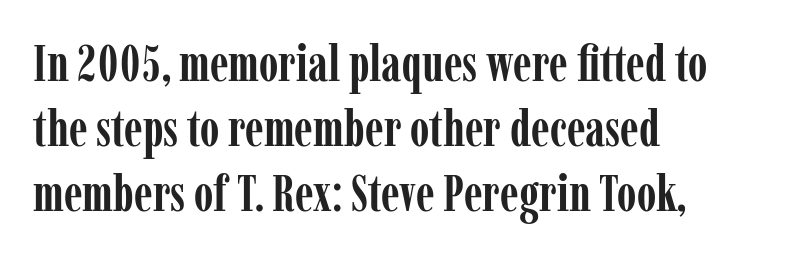
Rendered with straight, roman letterforms. The typesetter chose a ragged-right arrangement here. Stroke thickness is high; the sample reads as a true bold. The rendering keeps characters at their native spacing. Is this a fixed-width face? No — the glyphs have proportional, varying widths.
